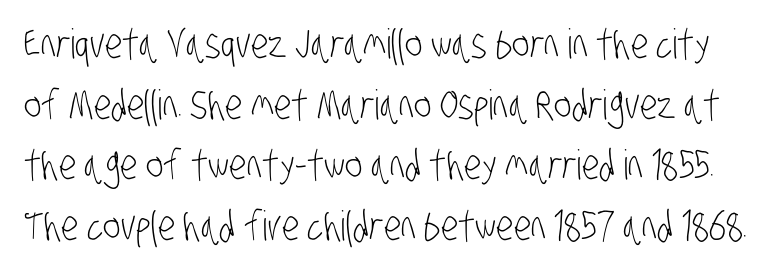
The image shows 41 px light, condensed sans-serif type; set normal line spacing (1.48x), normal letter spacing, not underlined; low stroke contrast and a large x-height.
